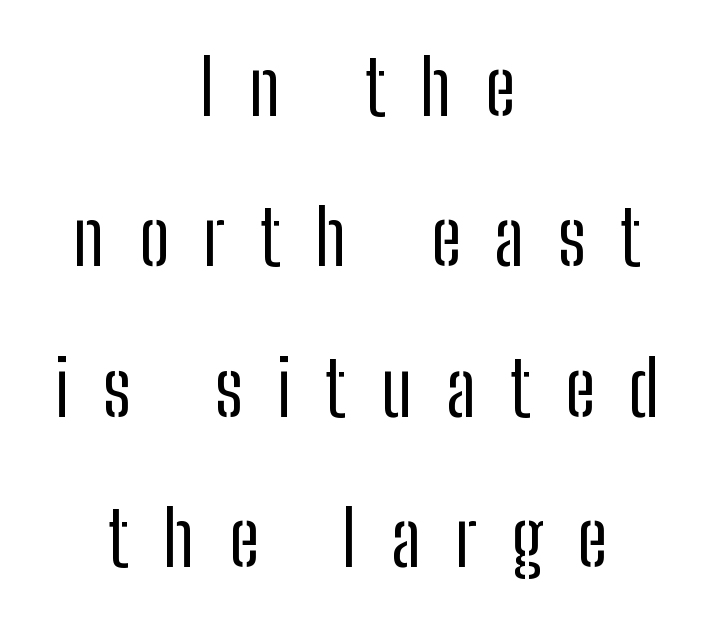
Centered paragraph, ragged on both sides. Does the lettering tilt? It doesn't — this is upright. No extra ink here — the face is not bold. The space between consecutive lines is lavish.
